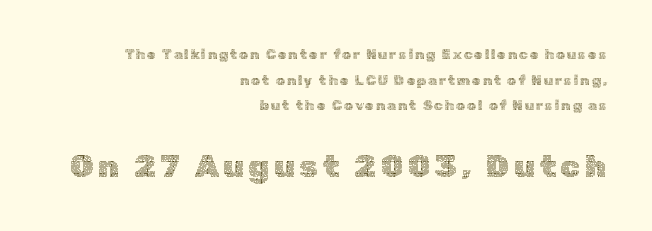
Typeset ragged left — the right edge is the straight one. Is this a fixed-width face? No — the glyphs have proportional, varying widths. Heaviness? Minimal to ordinary, like unemphasized prose. Whoever set this made the second block the dominant, larger element.
